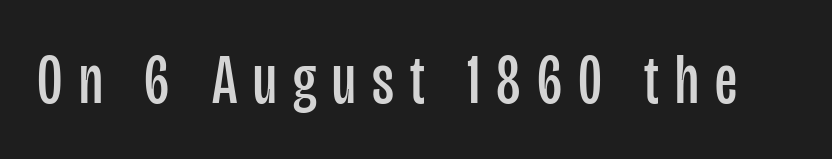
The image shows 70 px regular-weight, condensed sans-serif type, upright; set unusually wide letter spacing (+0.23 em), not underlined; low stroke contrast and a large x-height.
